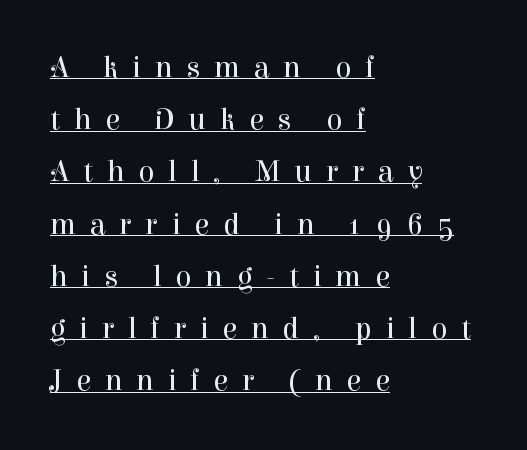
Q: Is the text bold? A: No.
Q: Is the text italic (slanted)? A: No, it is upright.
Q: Is the typeface a serif or a sans-serif typeface? A: Serif.
Q: Is the text underlined? A: Yes.
Q: How is the paragraph aligned? A: Left-aligned.
Q: Is the spacing between letters normal or unusually wide? A: Unusually wide.
Q: Width (condensed, normal, or wide)? A: Normal.
Q: Stroke contrast? A: High.
Q: x-height? A: Medium.
Q: Monospaced? A: No.
